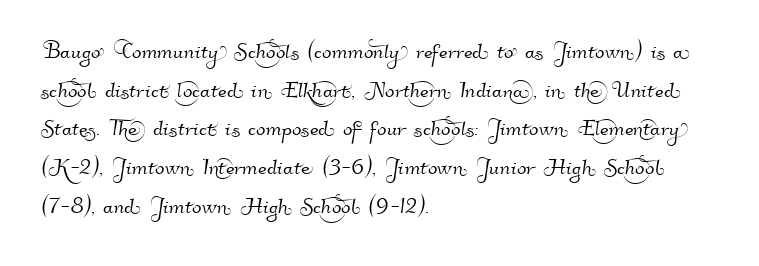
The image shows 28 px sans-serif type; set left-aligned, normal line spacing (1.38x), normal letter spacing, not underlined; high stroke contrast and a small x-height.
